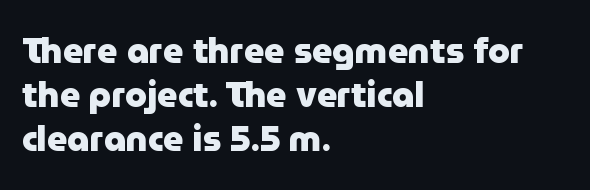
Nobody touched the tracking dial on this one. These lines are rendered in a variable-pitch font. The face used here is a sans, in the tradition of grotesques and geometrics. Weight: bold. The block of text has a typical density, with ordinary space between rows. The lines in this sample share a left origin and differ only in where they stop.
